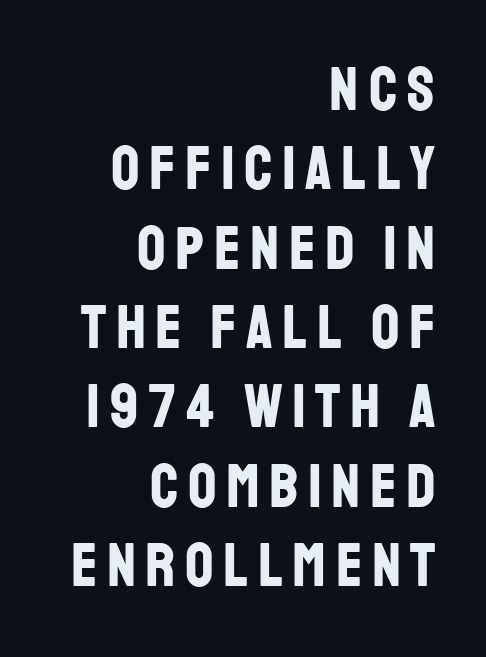
One glance says typical: line gaps are just what's usual. The face used here is proportionally spaced, like ordinary book or web type. The letters stand straight up with perfectly vertical stems. This rendering features lettering with no underline. Line endings align vertically; line beginnings do not. Typesetter's note: full bold, strokes at maximum text heaviness.
